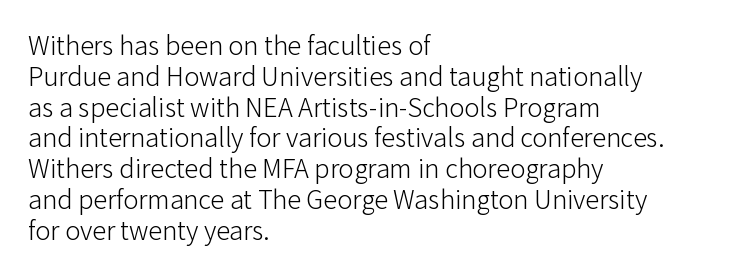
Q: Is the text bold? A: No.
Q: Is the text italic (slanted)? A: No, it is upright.
Q: Is the typeface a serif or a sans-serif typeface? A: Sans-serif.
Q: Is the text underlined? A: No.
Q: How is the paragraph aligned? A: Left-aligned.
Q: Is the spacing between letters normal or unusually wide? A: Normal.
Q: Is the spacing between lines tight, normal or loose? A: Tight.
Q: Width (condensed, normal, or wide)? A: Normal.
Q: Stroke contrast? A: Low.
Q: x-height? A: Medium.
Q: Monospaced? A: No.
